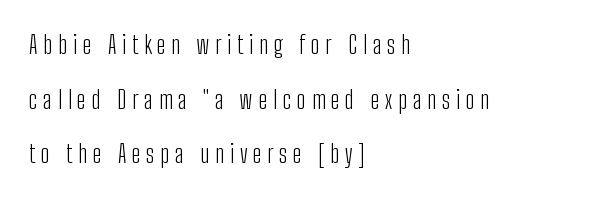
Q: Is the text bold? A: No.
Q: Is the text italic (slanted)? A: No, it is upright.
Q: Is the text underlined? A: No.
Q: How is the paragraph aligned? A: Left-aligned.
Q: Is the spacing between letters normal or unusually wide? A: Unusually wide.
Q: Is the spacing between lines tight, normal or loose? A: Loose.
